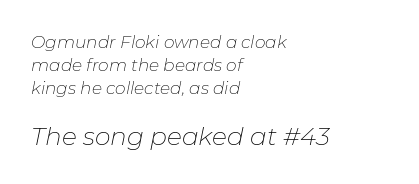
Q: Is the text bold? A: No.
Q: Is the text italic (slanted)? A: Yes, it leans right by about 11 degrees.
Q: Is the text underlined? A: No.
Q: How is the paragraph aligned? A: Left-aligned.
Q: Is the spacing between letters normal or unusually wide? A: Normal.
Q: Is the spacing between lines tight, normal or loose? A: Normal.
Q: Which block of text is set in a larger size, the first (top) or the second (bottom)? A: The second (bottom) one.
